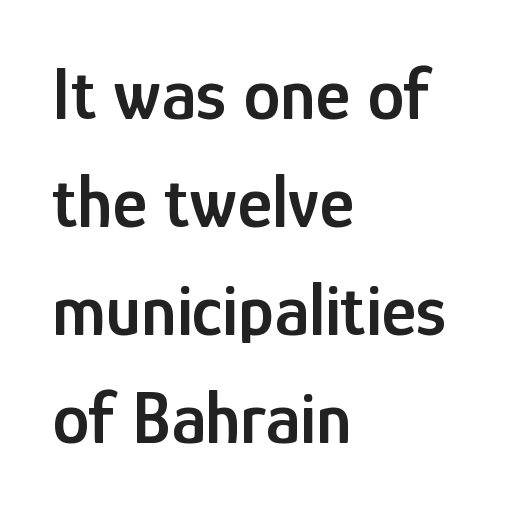
Q: Is the text bold? A: Semi-bold.
Q: Is the text italic (slanted)? A: No, it is upright.
Q: Is the typeface a serif or a sans-serif typeface? A: Sans-serif.
Q: Is the text underlined? A: No.
Q: How is the paragraph aligned? A: Left-aligned.
Q: Is the spacing between letters normal or unusually wide? A: Normal.
Q: Is the spacing between lines tight, normal or loose? A: Normal.
Q: Width (condensed, normal, or wide)? A: Condensed.
Q: Stroke contrast? A: Low.
Q: x-height? A: Medium.
Q: Monospaced? A: No.
